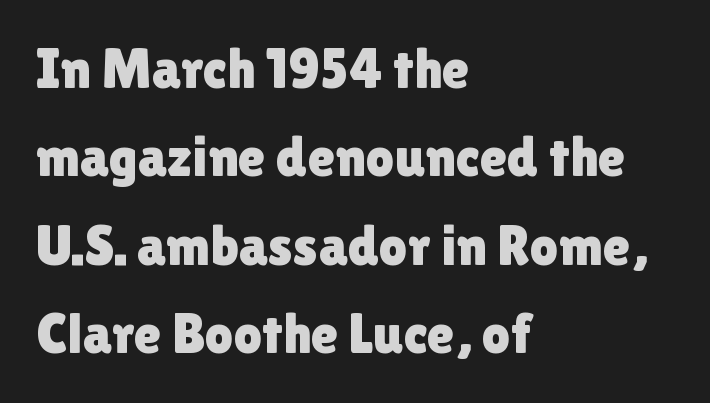
Q: Is the text italic (slanted)? A: No, it is upright.
Q: Is the typeface a serif or a sans-serif typeface? A: Sans-serif.
Q: Is the text underlined? A: No.
Q: How is the paragraph aligned? A: Left-aligned.
Q: Is the spacing between letters normal or unusually wide? A: Normal.
Q: Is the spacing between lines tight, normal or loose? A: Normal.
Q: Width (condensed, normal, or wide)? A: Normal.
Q: x-height? A: Medium.
Q: Monospaced? A: No.
